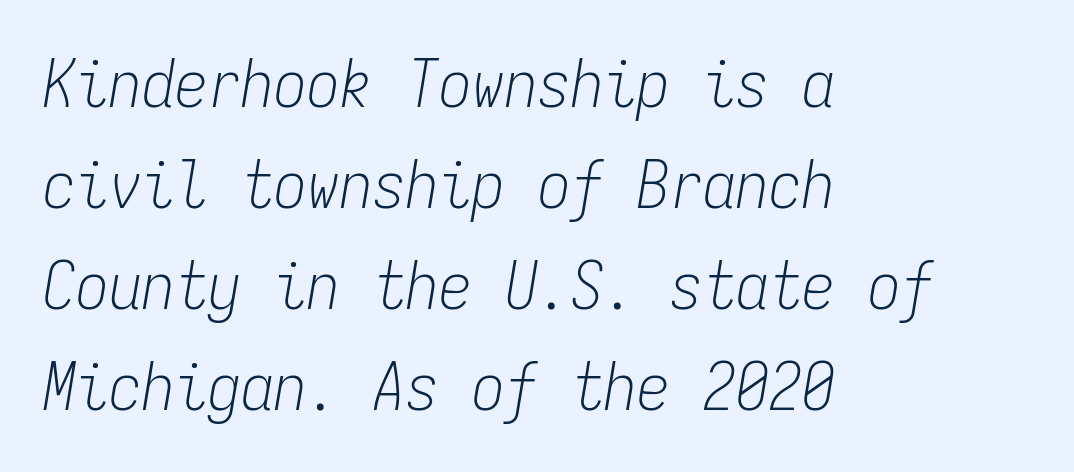
Spacing verdict: monospaced, one width for all characters. Italic: yes, the glyphs are oblique. How are the letters spaced? Ordinarily, with no added tracking. What's the leading like? Ordinary, nothing unusual. This sample is left-justified, so line endings fall wherever the words run out. A light-to-regular cut is what we see here.
